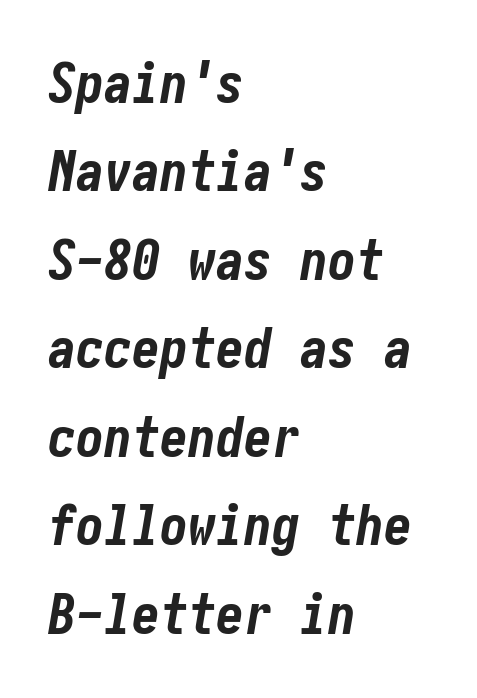
Q: Is the text bold? A: Yes.
Q: Is the text italic (slanted)? A: Yes, it leans right by about 10 degrees.
Q: Is the text underlined? A: No.
Q: How is the paragraph aligned? A: Left-aligned.
Q: Is the spacing between letters normal or unusually wide? A: Normal.
Q: Is the spacing between lines tight, normal or loose? A: Normal.
Q: Width (condensed, normal, or wide)? A: Condensed.
Q: Stroke contrast? A: Low.
Q: x-height? A: Medium.
